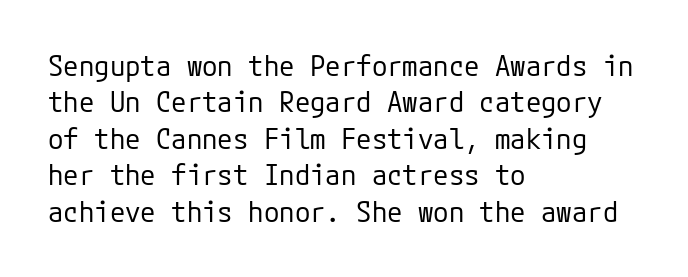
The image shows 28 px regular-weight sans-serif type, upright; set left-aligned, normal line spacing (1.3x), normal letter spacing, not underlined; low stroke contrast and a medium x-height.
